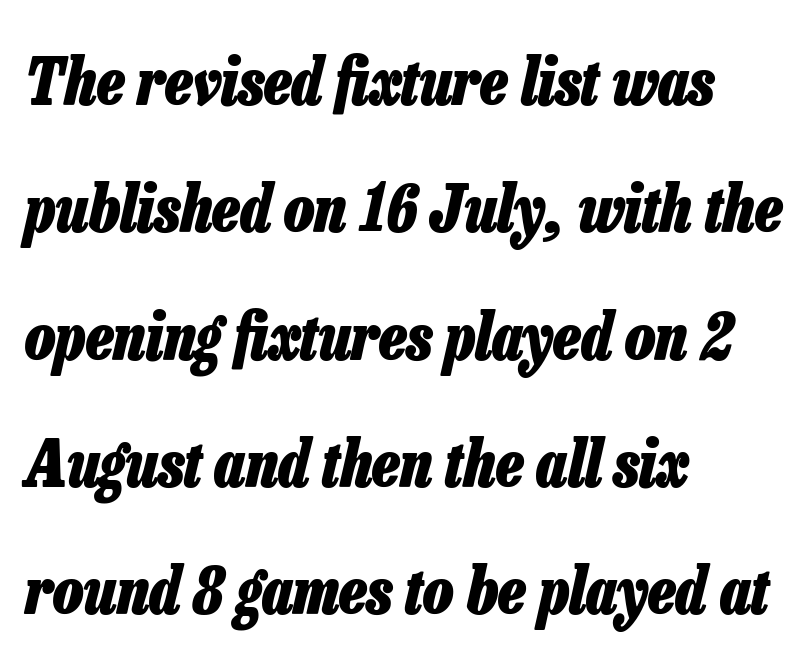
{"italic": "yes", "lean": "right", "slant_degrees": 13, "bold": "yes", "weight": "heavy", "width": "condensed", "stroke_contrast": "low", "x_height": "medium", "monospaced": "no", "underline": "no", "align": "left", "line_spacing": "loose", "line_spacing_ratio": 1.99, "letter_spacing": "normal", "letter_spacing_em": 0.0, "glyph_px": 64}
